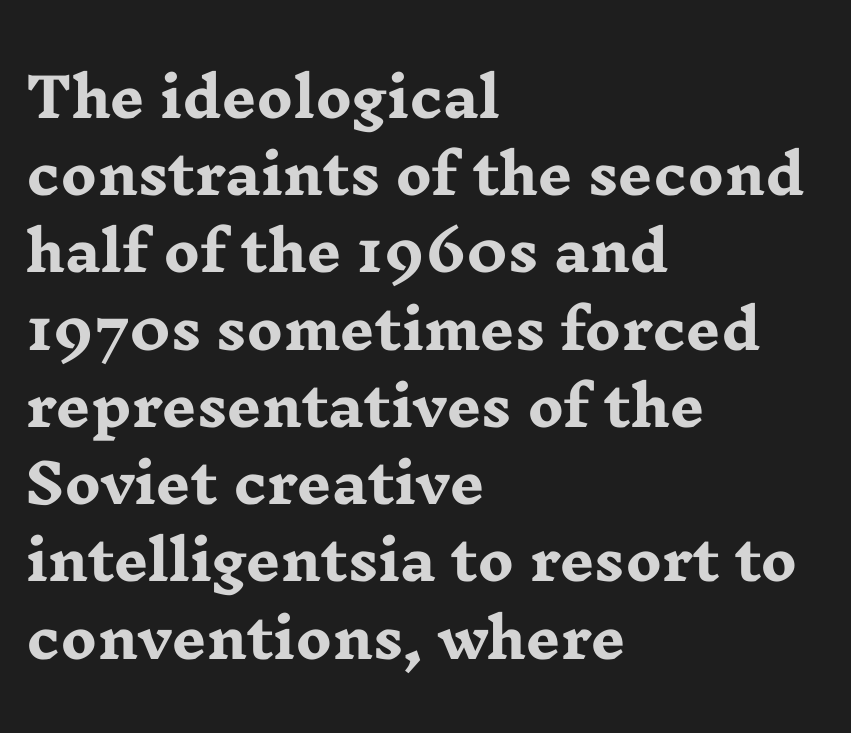
Q: Is the text bold? A: Yes.
Q: Is the text italic (slanted)? A: No, it is upright.
Q: Is the typeface a serif or a sans-serif typeface? A: Serif.
Q: Is the text underlined? A: No.
Q: How is the paragraph aligned? A: Left-aligned.
Q: Is the spacing between letters normal or unusually wide? A: Normal.
Q: Is the spacing between lines tight, normal or loose? A: Normal.
Q: Width (condensed, normal, or wide)? A: Wide.
Q: Stroke contrast? A: Low.
Q: x-height? A: Medium.
Q: Monospaced? A: No.
